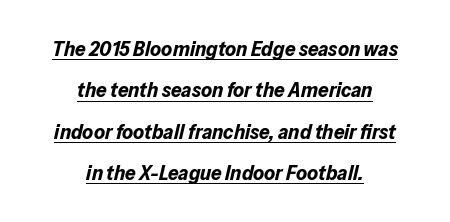
{"italic": "yes", "lean": "right", "slant_degrees": 13, "bold": "yes", "underline": "yes", "align": "center", "line_spacing": "loose", "line_spacing_ratio": 1.97, "letter_spacing": "normal", "letter_spacing_em": 0.0, "glyph_px": 21}
